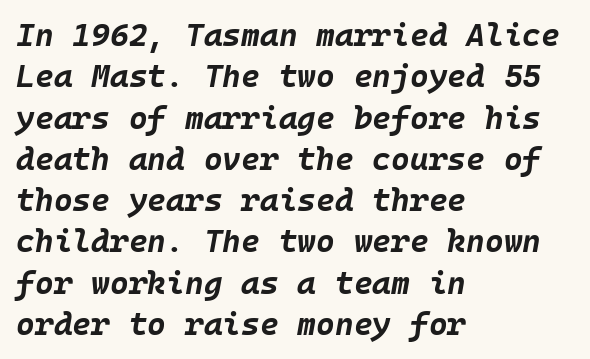
Q: Is the text bold? A: Yes.
Q: Is the text italic (slanted)? A: Yes, it leans right by about 10 degrees.
Q: Is the text underlined? A: No.
Q: How is the paragraph aligned? A: Left-aligned.
Q: Is the spacing between letters normal or unusually wide? A: Normal.
Q: Is the spacing between lines tight, normal or loose? A: Normal.
Q: Width (condensed, normal, or wide)? A: Normal.
Q: Stroke contrast? A: Low.
Q: x-height? A: Large.
